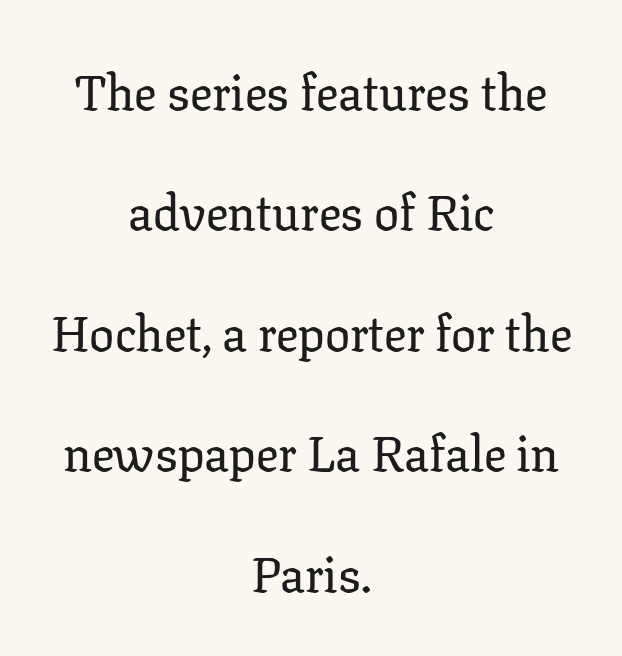
These lines stand farther apart than default settings would place them. The letters advance in unequal steps, a hallmark of proportional type. The face used here is rendered with its standard letterfit. Style check: upright. The rag falls on both sides of this text block equally.
